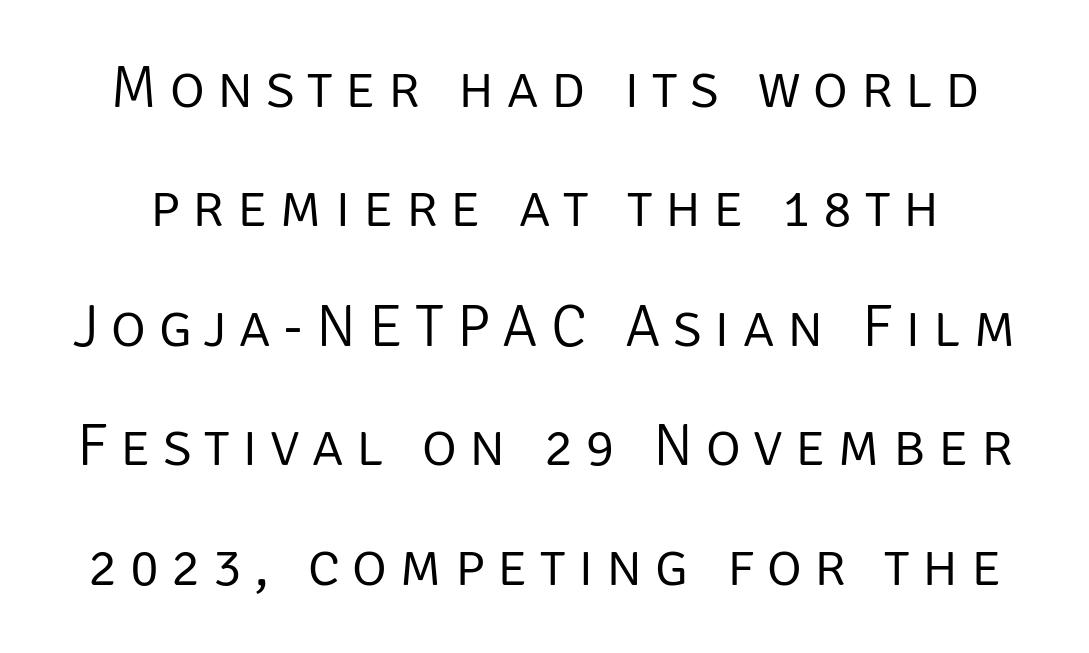
{"serif": "no", "italic": "no", "bold": "no", "weight": "light", "width": "normal", "stroke_contrast": "low", "x_height": "large", "monospaced": "no", "underline": "no", "line_spacing": "loose", "line_spacing_ratio": 1.99, "letter_spacing": "wide", "letter_spacing_em": 0.21, "glyph_px": 60}
